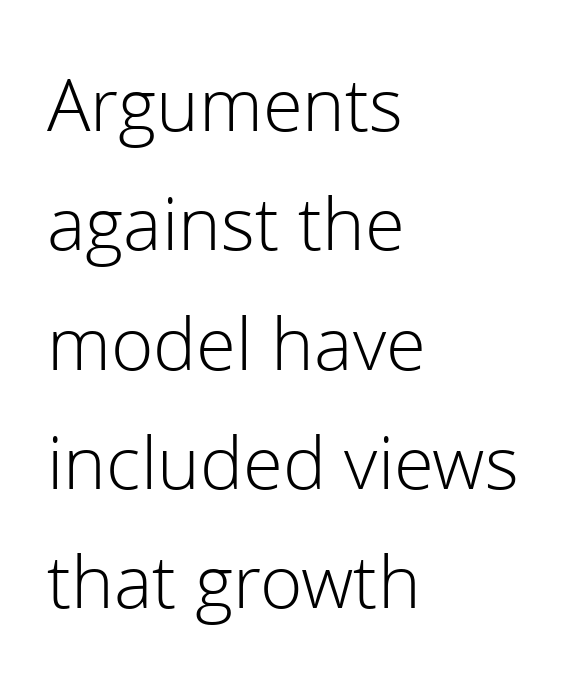
Q: Is the text bold? A: No.
Q: Is the text italic (slanted)? A: No, it is upright.
Q: Is the typeface a serif or a sans-serif typeface? A: Sans-serif.
Q: Is the text underlined? A: No.
Q: How is the paragraph aligned? A: Left-aligned.
Q: Is the spacing between letters normal or unusually wide? A: Normal.
Q: Is the spacing between lines tight, normal or loose? A: Normal.
Q: Width (condensed, normal, or wide)? A: Normal.
Q: Stroke contrast? A: Low.
Q: x-height? A: Medium.
Q: Monospaced? A: No.
